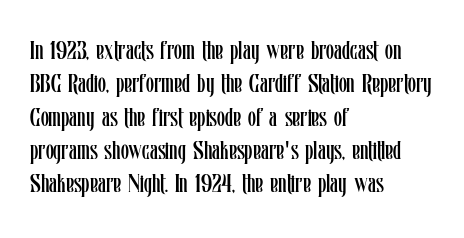
Q: Is the text bold? A: No.
Q: Is the text italic (slanted)? A: No, it is upright.
Q: Is the text underlined? A: No.
Q: How is the paragraph aligned? A: Left-aligned.
Q: Is the spacing between letters normal or unusually wide? A: Normal.
Q: Is the spacing between lines tight, normal or loose? A: Normal.
